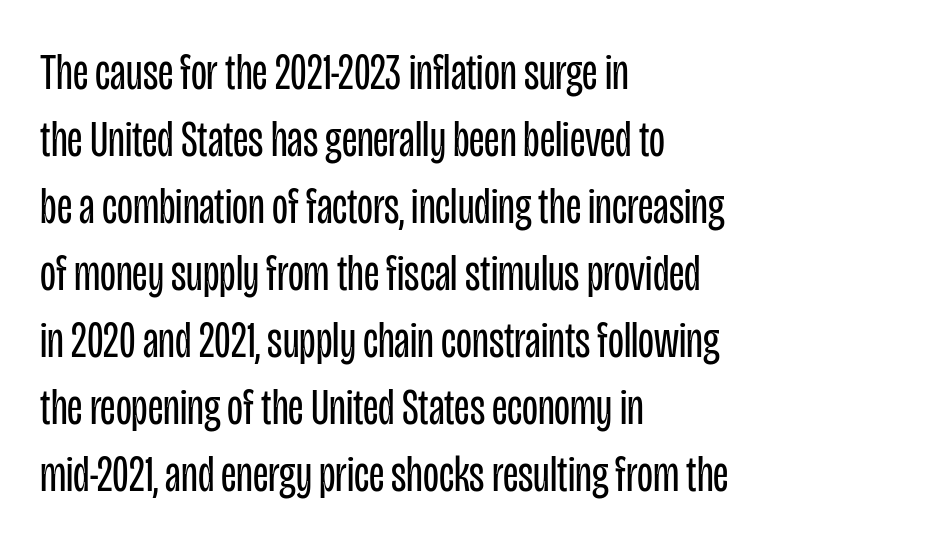
The image shows 52 px regular-weight, condensed sans-serif type, upright; set left-aligned, normal line spacing (1.29x), normal letter spacing, not underlined; low stroke contrast and a large x-height.
